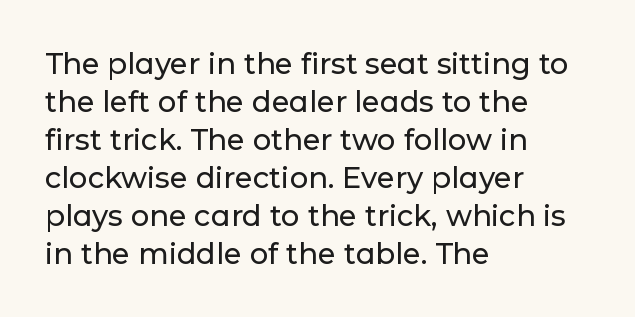
Nothing sits at the stroke ends, so this counts as sans-serif. Characters follow at the spacing the type designer built in. In terms of leading, this rendering sits right in the middle. Words float on clear page, feet unadorned. One-word summary of the alignment: left.
